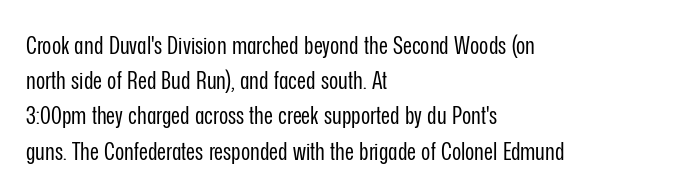
{"italic": "no", "bold": "no", "underline": "no", "align": "left", "line_spacing": "normal", "line_spacing_ratio": 1.41, "letter_spacing": "normal", "letter_spacing_em": 0.0, "glyph_px": 25}
